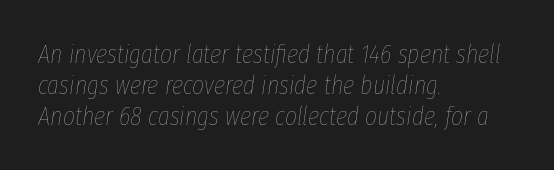
The image shows 26 px text type, italic (leaning right); set left-aligned, line spacing 1.19x, normal letter spacing, not underlined.
